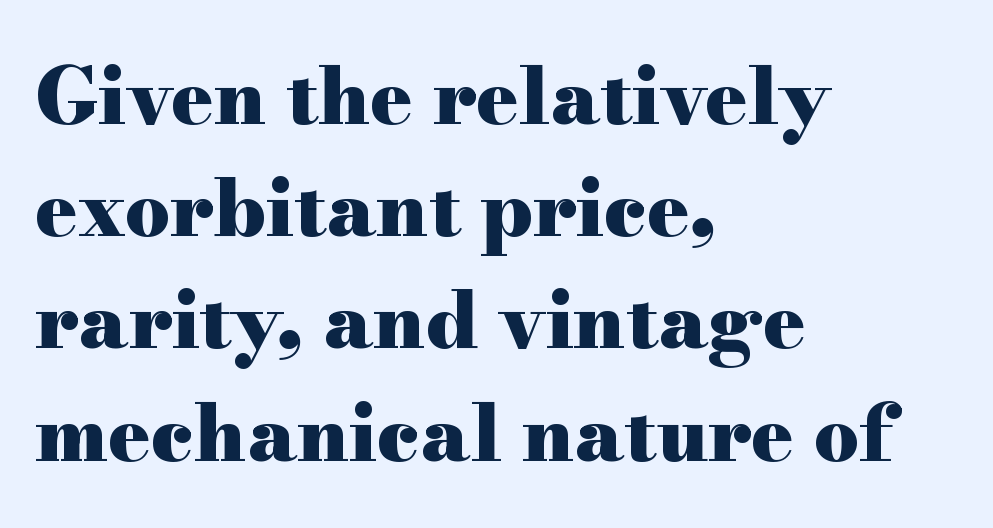
The image shows 79 px heavy, wide serif type, upright; set left-aligned, normal line spacing (1.42x), normal letter spacing, not underlined; high stroke contrast and a small x-height.
